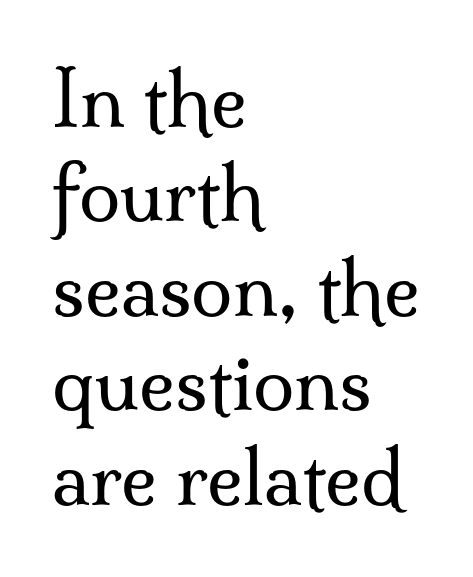
The line texture is even and compact thanks to regular tracking. Do the letters lean? They stand straight. Think of a printed novel: that variable character pitch is what you see here. Honestly, there is no underline to notice here at all. This reads as an unemphasized weight, regular at the heaviest.
